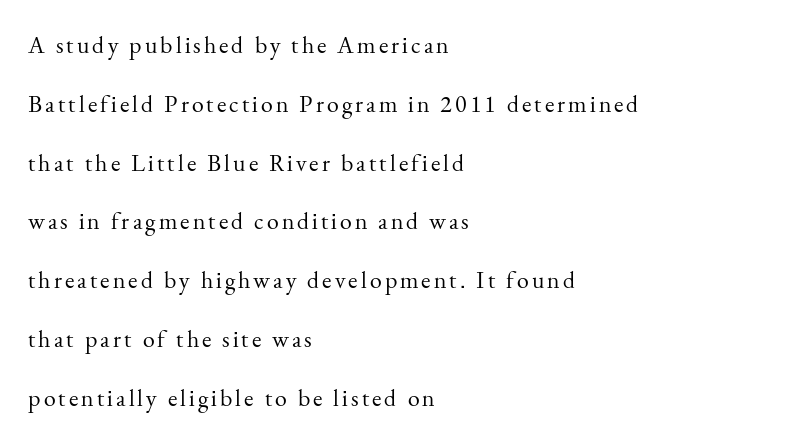
The image shows 24 px text type, upright; set left-aligned, loose line spacing (2.45x), not underlined.
